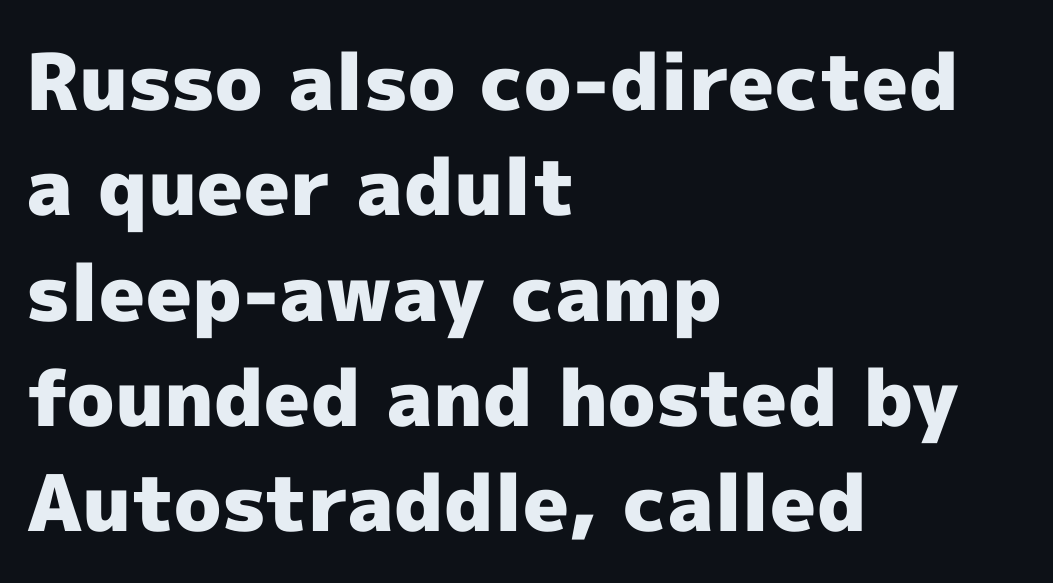
The image shows 78 px heavy sans-serif type, upright; set left-aligned, normal line spacing (1.35x), normal letter spacing, not underlined; a medium x-height.
